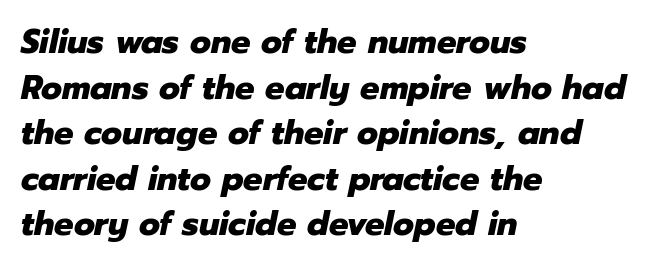
{"italic": "yes", "lean": "right", "slant_degrees": 12, "bold": "yes", "weight": "heavy", "width": "normal", "stroke_contrast": "low", "x_height": "medium", "monospaced": "no", "underline": "no", "align": "left", "line_spacing": "normal", "line_spacing_ratio": 1.34, "letter_spacing": "normal", "letter_spacing_em": 0.0, "glyph_px": 34}
